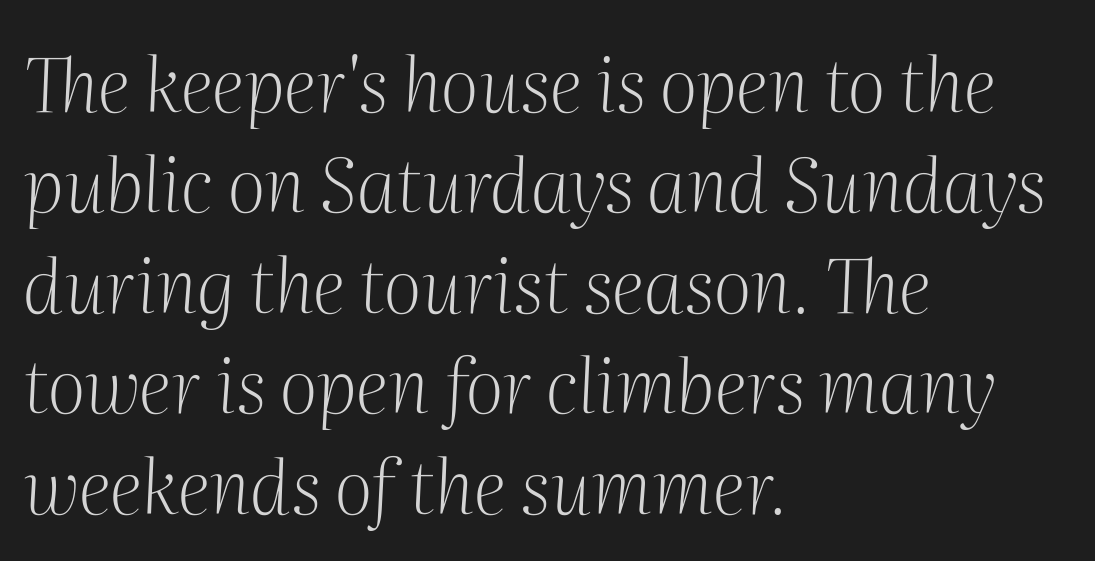
{"serif": "yes", "italic": "yes", "lean": "right", "slant_degrees": 2, "bold": "no", "weight": "light", "width": "normal", "stroke_contrast": "medium", "x_height": "medium", "monospaced": "no", "underline": "no", "align": "left", "line_spacing": "normal", "line_spacing_ratio": 1.34, "letter_spacing": "normal", "letter_spacing_em": 0.0, "glyph_px": 75}
